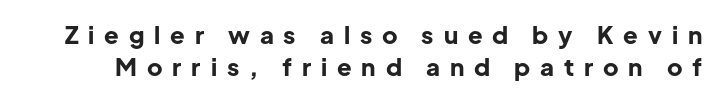
The image shows 24 px bold type, upright; set normal line spacing (1.32x), unusually wide letter spacing (+0.41 em), not underlined.
